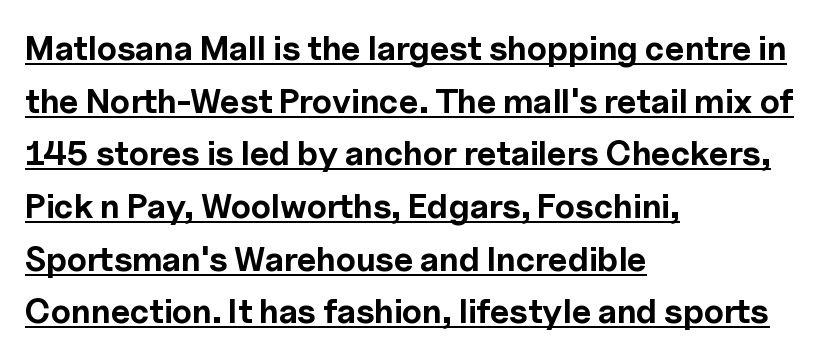
The image shows 34 px bold sans-serif type, upright; set left-aligned, normal line spacing (1.55x), normal letter spacing, underlined; a medium x-height.
